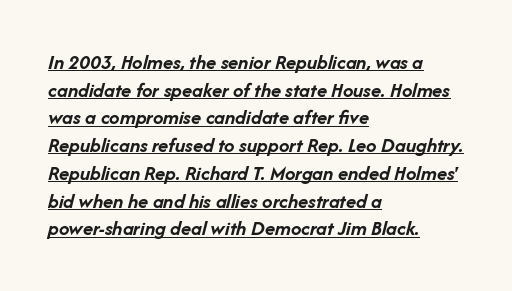
Q: Is the text bold? A: Yes.
Q: Is the text italic (slanted)? A: Yes, it leans right by about 14 degrees.
Q: Is the text underlined? A: Yes.
Q: How is the paragraph aligned? A: Left-aligned.
Q: Is the spacing between letters normal or unusually wide? A: Normal.
Q: Is the spacing between lines tight, normal or loose? A: Normal.
